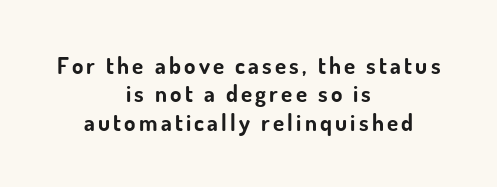
Q: Is the text bold? A: Yes.
Q: Is the text italic (slanted)? A: No, it is upright.
Q: Is the text underlined? A: No.
Q: How is the paragraph aligned? A: Centered.
